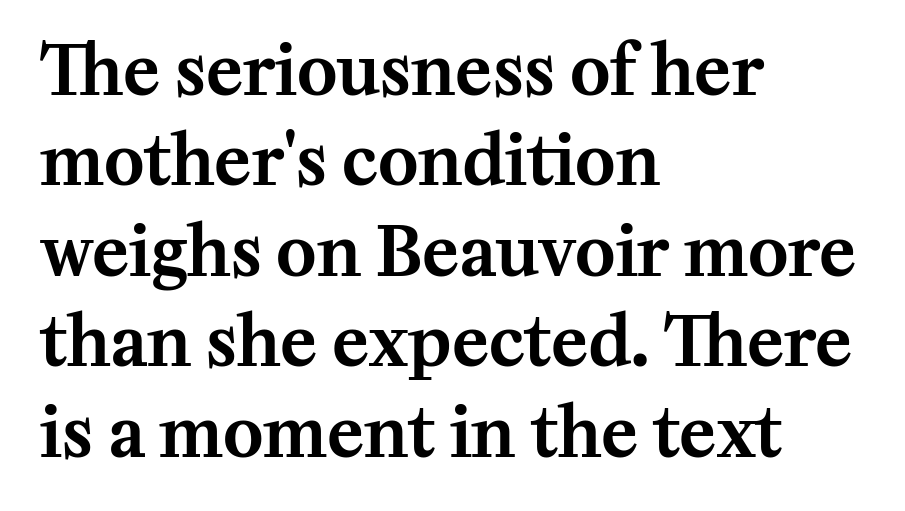
The strip under each line holds only bare page. You can tell from the footed stems that serif type was used. Spacing verdict: proportional, widths tailored to each character. These lines keep a tight, regular rhythm from letter to letter. A typesetter would call this leading conventional body-copy spacing.
